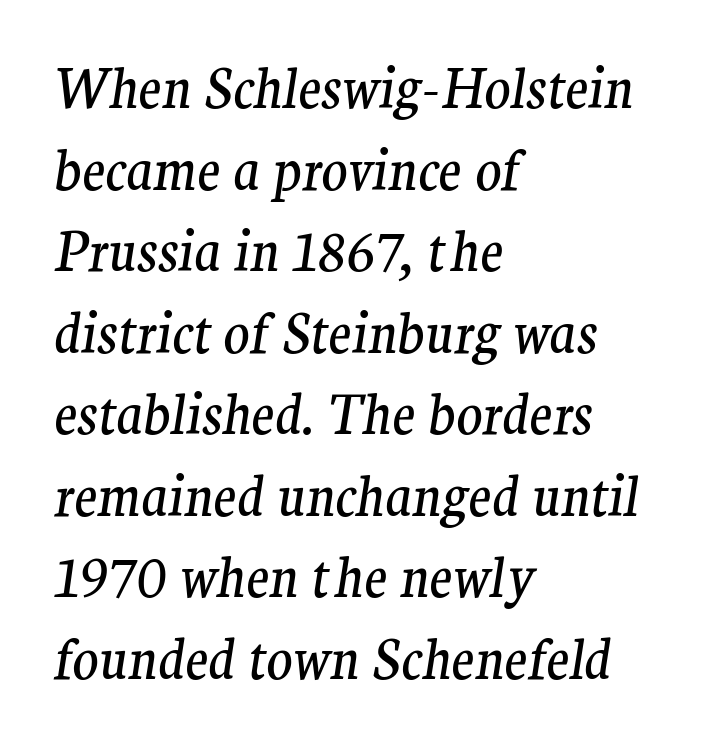
{"serif": "yes", "italic": "yes", "lean": "right", "slant_degrees": 9, "bold": "no", "weight": "regular", "width": "normal", "stroke_contrast": "medium", "x_height": "medium", "monospaced": "no", "underline": "no", "align": "left", "line_spacing": "normal", "line_spacing_ratio": 1.51, "letter_spacing": "normal", "letter_spacing_em": 0.0, "glyph_px": 54}
